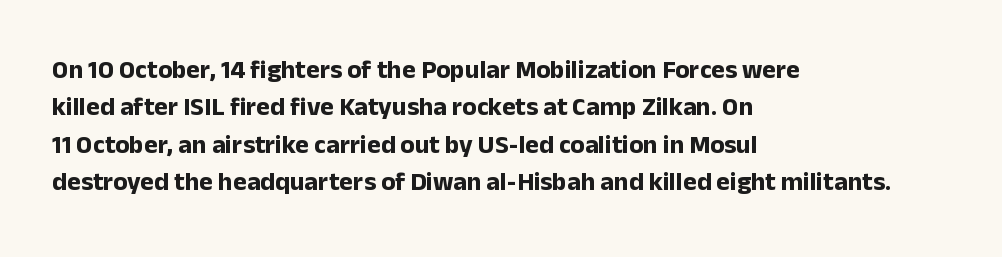
Q: Is the text bold? A: Yes.
Q: Is the text italic (slanted)? A: No, it is upright.
Q: Is the text underlined? A: No.
Q: How is the paragraph aligned? A: Left-aligned.
Q: Is the spacing between letters normal or unusually wide? A: Normal.
Q: Is the spacing between lines tight, normal or loose? A: Normal.
